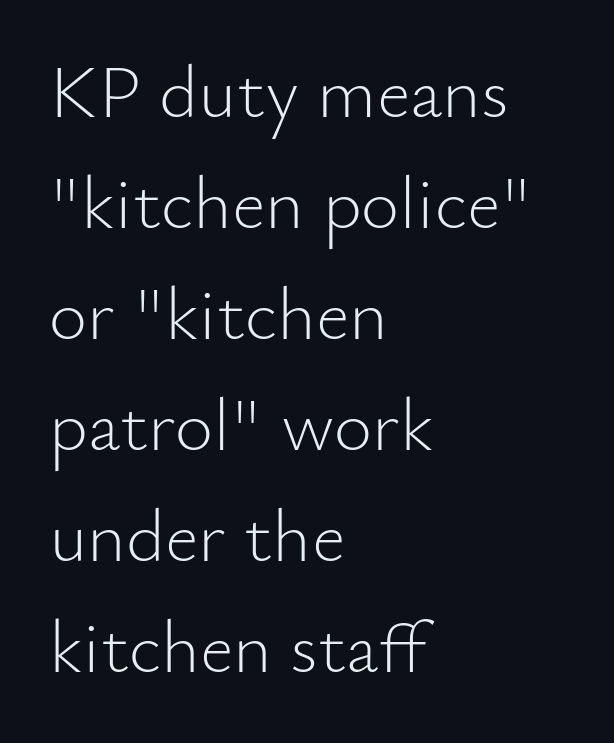
The image shows 74 px light sans-serif type, upright; set left-aligned, normal line spacing (1.5x), normal letter spacing, not underlined; low stroke contrast and a small x-height.
